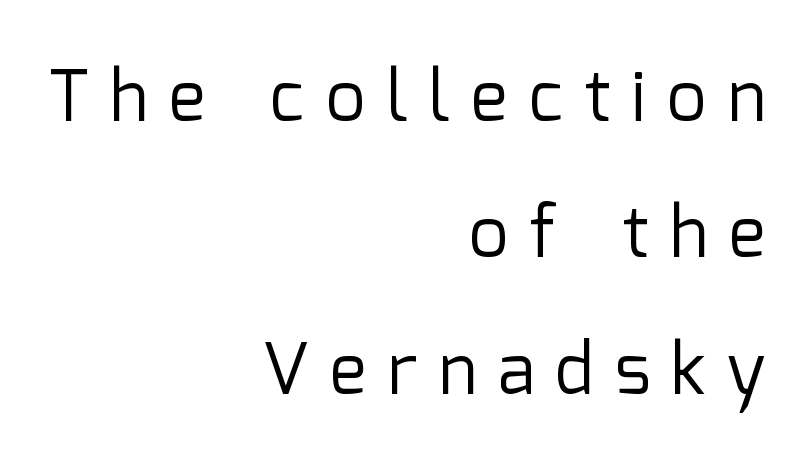
The image shows 70 px regular-weight sans-serif type, upright; set right-aligned, loose line spacing (1.95x), unusually wide letter spacing (+0.3 em), not underlined; low stroke contrast and a medium x-height.
